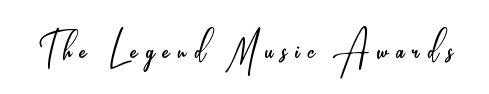
Are there feet on the stems? There aren't — it's a sans. Stems here are at most as thick as an everyday book face. Decoration check: the copy has no underline.
